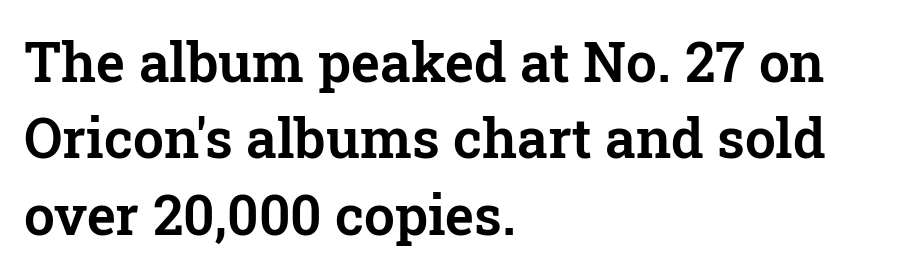
{"serif": "yes", "italic": "no", "width": "normal", "stroke_contrast": "low", "x_height": "medium", "monospaced": "no", "underline": "no", "align": "left", "line_spacing": "normal", "line_spacing_ratio": 1.39, "letter_spacing": "normal", "letter_spacing_em": 0.0, "glyph_px": 55}
